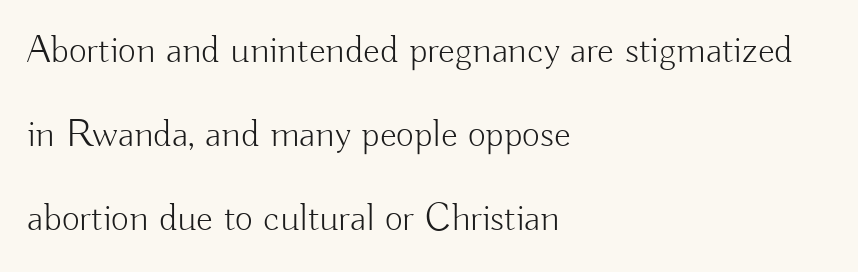
Q: Is the text bold? A: No.
Q: Is the text italic (slanted)? A: No, it is upright.
Q: Is the typeface a serif or a sans-serif typeface? A: Sans-serif.
Q: Is the text underlined? A: No.
Q: How is the paragraph aligned? A: Left-aligned.
Q: Is the spacing between letters normal or unusually wide? A: Normal.
Q: Is the spacing between lines tight, normal or loose? A: Loose.
Q: Width (condensed, normal, or wide)? A: Normal.
Q: Stroke contrast? A: Low.
Q: x-height? A: Small.
Q: Monospaced? A: No.
